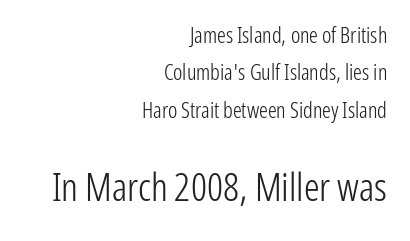
{"serif": "no", "italic": "no", "bold": "no", "weight": "light", "width": "condensed", "stroke_contrast": "low", "x_height": "medium", "monospaced": "no", "underline": "no", "align": "right", "line_spacing": "normal", "line_spacing_ratio": 1.7, "letter_spacing": "normal", "letter_spacing_em": 0.0, "larger_block": "second", "size_ratio": 1.77, "glyph_px": 39}
